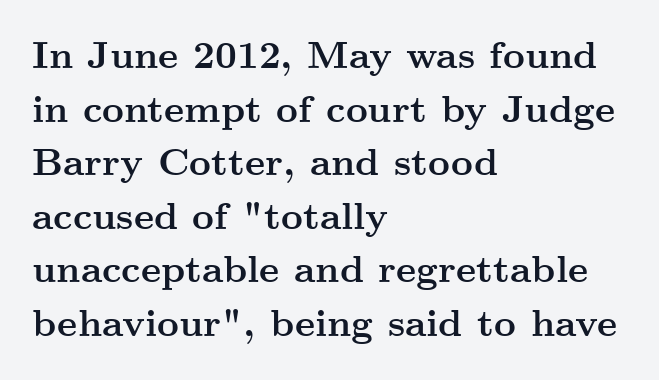
{"serif": "yes", "italic": "no", "bold": "yes", "weight": "semibold", "width": "wide", "stroke_contrast": "medium", "x_height": "small", "monospaced": "no", "underline": "no", "align": "left", "line_spacing": "normal", "line_spacing_ratio": 1.41, "letter_spacing": "normal", "letter_spacing_em": 0.0, "glyph_px": 38}
